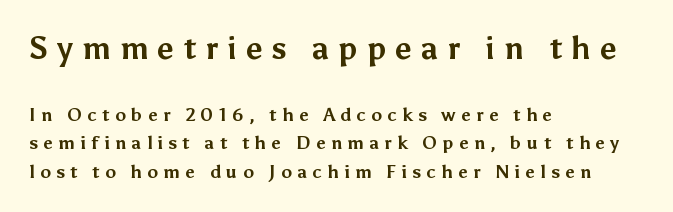
Q: Is the text bold? A: Yes.
Q: Is the text italic (slanted)? A: No, it is upright.
Q: Is the typeface a serif or a sans-serif typeface? A: Sans-serif.
Q: Is the text underlined? A: No.
Q: How is the paragraph aligned? A: Left-aligned.
Q: Is the spacing between letters normal or unusually wide? A: Unusually wide.
Q: Is the spacing between lines tight, normal or loose? A: Normal.
Q: Which block of text is set in a larger size, the first (top) or the second (bottom)? A: The first (top) one.
Q: Width (condensed, normal, or wide)? A: Normal.
Q: Stroke contrast? A: Medium.
Q: x-height? A: Medium.
Q: Monospaced? A: No.
